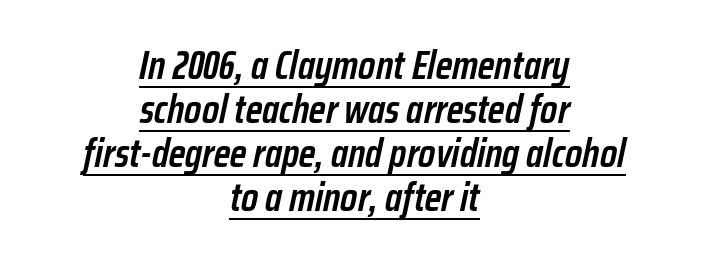
Do the characters align in a grid? No, the font is proportional. Stroke thickness is moderately raised; the sample reads as semibold. The designer dialed line spacing down below the default. The specimen includes a rule beneath the text block's lines. Teacher's note: observe the equal gaps on both sides — that is centered alignment.
